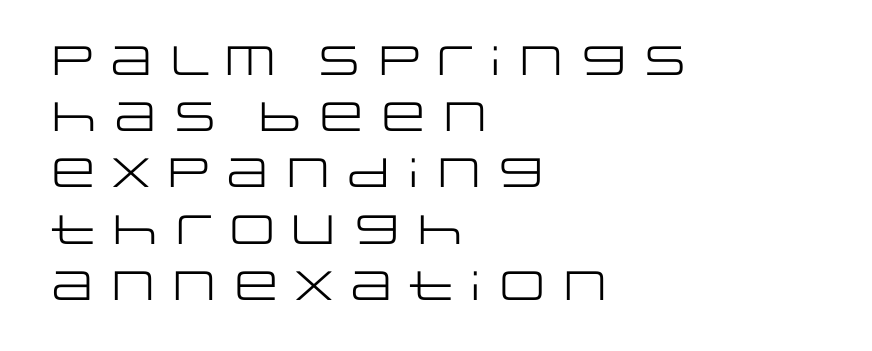
The image shows 41 px regular-weight, wide sans-serif type, upright; set left-aligned, normal line spacing (1.37x), normal letter spacing, not underlined; low stroke contrast and a large x-height.
